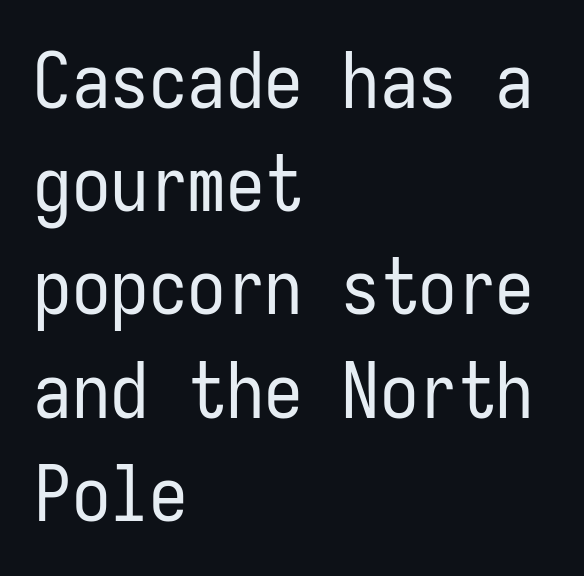
Q: Is the text bold? A: No.
Q: Is the text italic (slanted)? A: No, it is upright.
Q: Is the typeface a serif or a sans-serif typeface? A: Sans-serif.
Q: Is the text underlined? A: No.
Q: How is the paragraph aligned? A: Left-aligned.
Q: Is the spacing between letters normal or unusually wide? A: Normal.
Q: Is the spacing between lines tight, normal or loose? A: Normal.
Q: Width (condensed, normal, or wide)? A: Condensed.
Q: Stroke contrast? A: Low.
Q: x-height? A: Medium.
Q: Monospaced? A: Yes.
